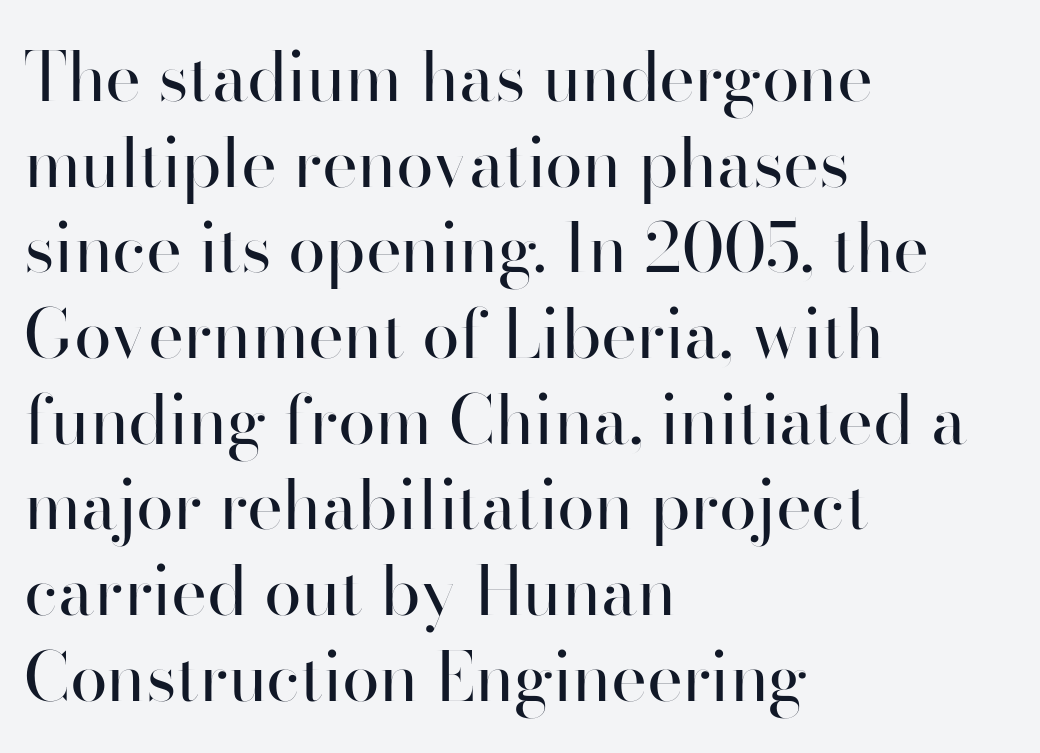
Q: Is the text bold? A: No.
Q: Is the text italic (slanted)? A: No, it is upright.
Q: Is the typeface a serif or a sans-serif typeface? A: Sans-serif.
Q: Is the text underlined? A: No.
Q: How is the paragraph aligned? A: Left-aligned.
Q: Is the spacing between letters normal or unusually wide? A: Normal.
Q: Is the spacing between lines tight, normal or loose? A: Normal.
Q: Width (condensed, normal, or wide)? A: Normal.
Q: Stroke contrast? A: High.
Q: x-height? A: Small.
Q: Monospaced? A: No.
